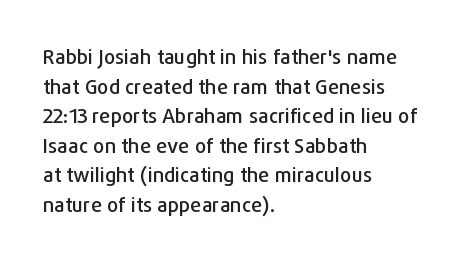
The words here are not underlined. Compared with typical paragraphs, the rows here are spaced about the same. Leftover space on each line is placed entirely after the last word. Students, note that the glyphs here touch the page at normal intervals. Italic: no, the glyphs are upright roman.
